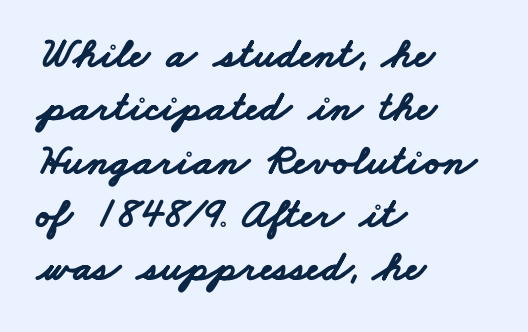
Q: Is the text bold? A: Yes.
Q: Is the typeface a serif or a sans-serif typeface? A: Sans-serif.
Q: Is the text underlined? A: No.
Q: How is the paragraph aligned? A: Left-aligned.
Q: Is the spacing between letters normal or unusually wide? A: Normal.
Q: Width (condensed, normal, or wide)? A: Wide.
Q: Stroke contrast? A: Low.
Q: x-height? A: Small.
Q: Monospaced? A: No.
